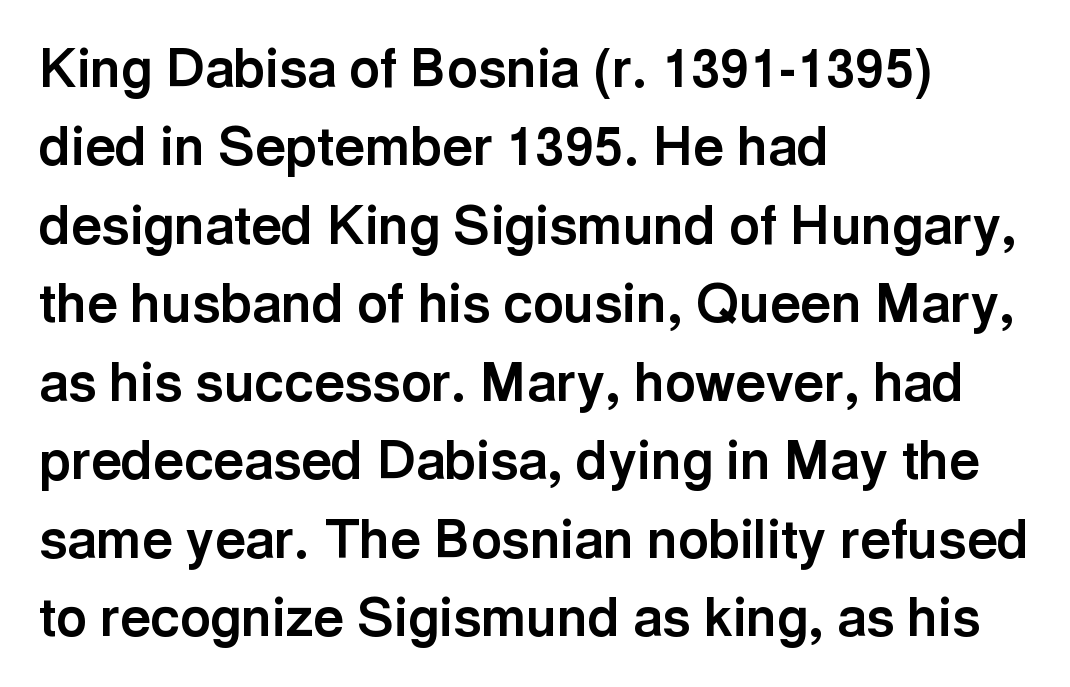
The image shows 53 px bold sans-serif type, upright; set left-aligned, normal line spacing (1.48x), normal letter spacing, not underlined; a medium x-height.
